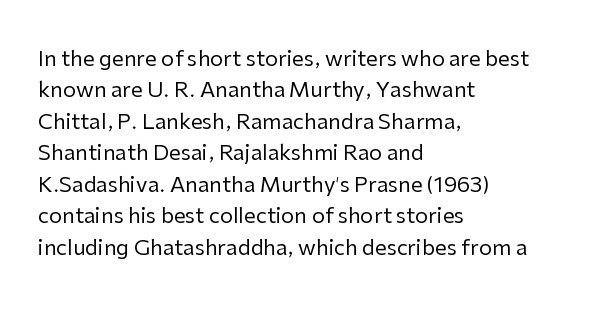
Q: Is the text bold? A: No.
Q: Is the text italic (slanted)? A: No, it is upright.
Q: Is the text underlined? A: No.
Q: How is the paragraph aligned? A: Left-aligned.
Q: Is the spacing between letters normal or unusually wide? A: Normal.
Q: Is the spacing between lines tight, normal or loose? A: Normal.
